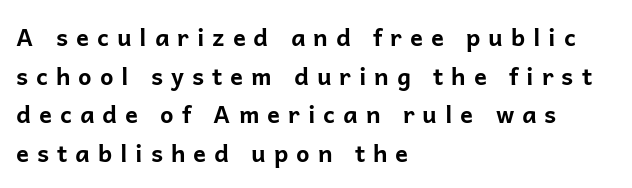
{"italic": "no", "bold": "yes", "underline": "no", "align": "left", "line_spacing": "normal", "line_spacing_ratio": 1.61, "letter_spacing": "wide", "letter_spacing_em": 0.33, "glyph_px": 24}
